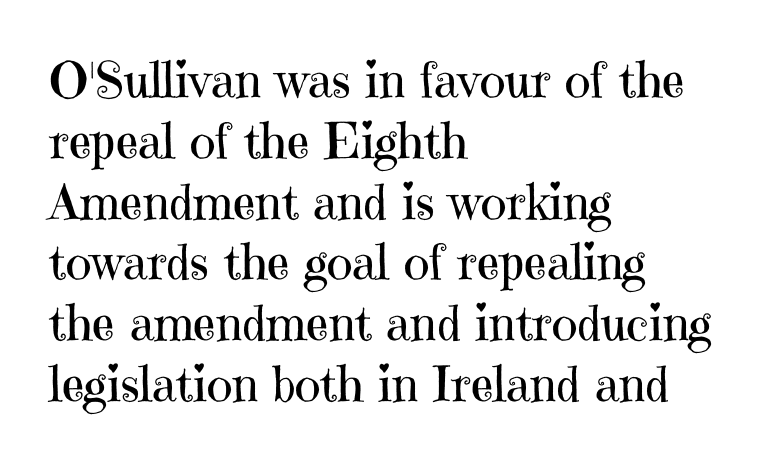
The image shows 49 px regular-weight serif type, upright; set left-aligned, line spacing 1.24x, normal letter spacing, not underlined; high stroke contrast and a medium x-height.
